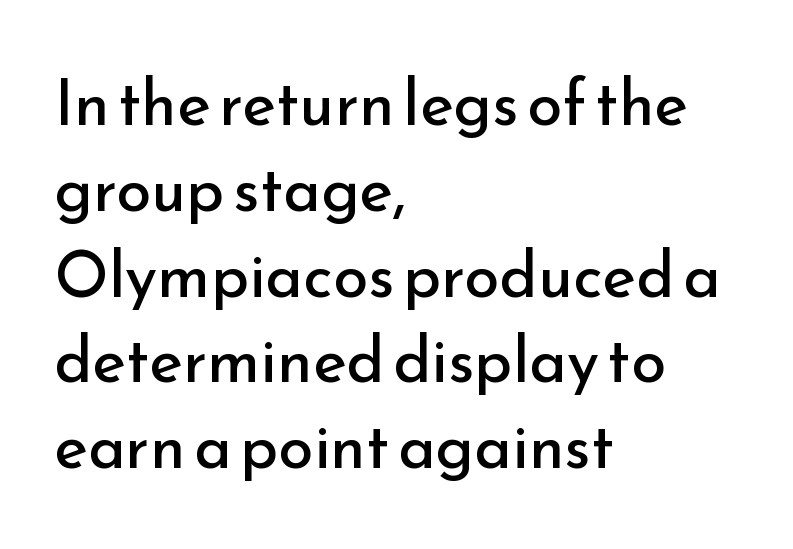
The font sits on the lighter half of the weight spectrum, regular included. Leading: standard. The lines are quadded left. In terms of posture, this sample is upright.
